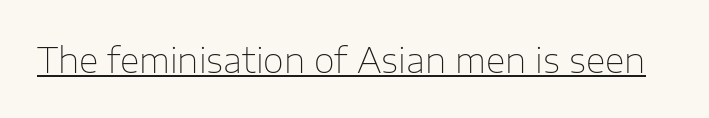
How are the letters spaced? Ordinarily, with no added tracking. A quiet, ordinary-to-light weight characterises the typeface. Is this a sans? Yes — the strokes have no serifs. Characters remain perfectly vertical along every line. Looks like regular typesetting: each glyph gets only the width it needs.
